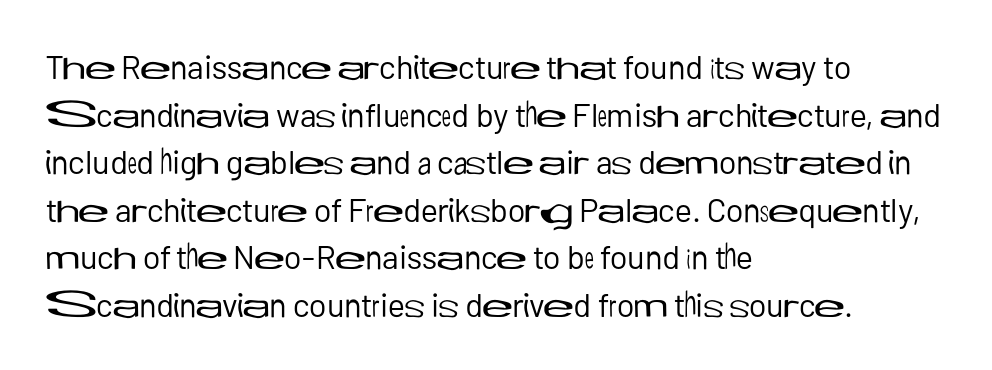
Examine the stroke ends and you'll find no serifs. You could call the tracking neutral — neither tight nor loose. Looks like regular typesetting: each glyph gets only the width it needs. The strokes carry an ordinary text weight at most. The lettering holds an erect, upright posture throughout. In terms of leading, this rendering sits right in the middle.
